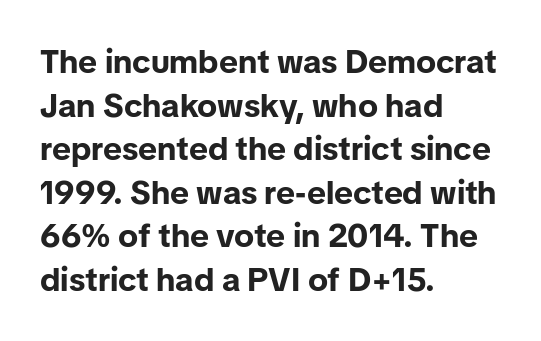
In terms of letterform style, serifs are entirely absent. The axis of the letterforms is exactly vertical. The words here are not underlined. Notice how the passage keeps a crisp vertical edge on the left only. In terms of leading, this rendering sits right in the middle. Weight: bold.
